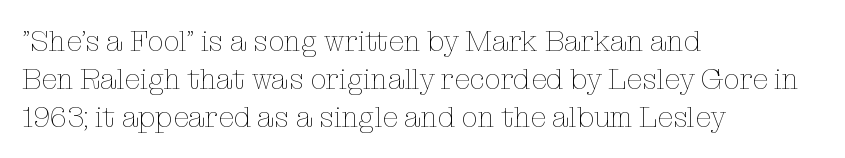
Q: Is the text bold? A: No.
Q: Is the text italic (slanted)? A: No, it is upright.
Q: Is the text underlined? A: No.
Q: How is the paragraph aligned? A: Left-aligned.
Q: Is the spacing between letters normal or unusually wide? A: Normal.
Q: Is the spacing between lines tight, normal or loose? A: Normal.
Q: Width (condensed, normal, or wide)? A: Normal.
Q: Stroke contrast? A: Low.
Q: x-height? A: Medium.
Q: Monospaced? A: No.
